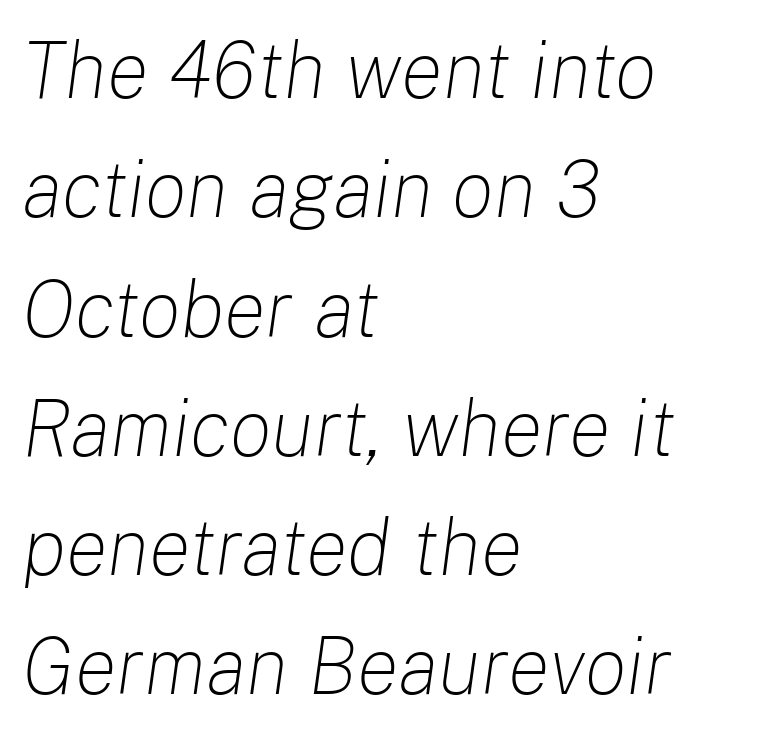
Q: Is the text bold? A: No.
Q: Is the text italic (slanted)? A: Yes, it leans right by about 8 degrees.
Q: Is the text underlined? A: No.
Q: How is the paragraph aligned? A: Left-aligned.
Q: Is the spacing between letters normal or unusually wide? A: Normal.
Q: Is the spacing between lines tight, normal or loose? A: Normal.
Q: Width (condensed, normal, or wide)? A: Normal.
Q: Stroke contrast? A: Low.
Q: x-height? A: Medium.
Q: Monospaced? A: No.
